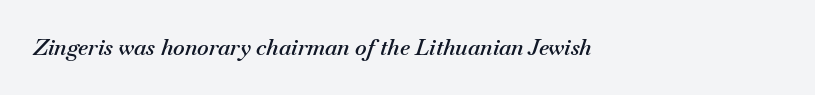
Q: Is the text bold? A: Semi-bold.
Q: Is the text italic (slanted)? A: Yes, it leans right by about 18 degrees.
Q: Is the text underlined? A: No.
Q: How is the paragraph aligned? A: Left-aligned.
Q: Is the spacing between letters normal or unusually wide? A: Normal.
